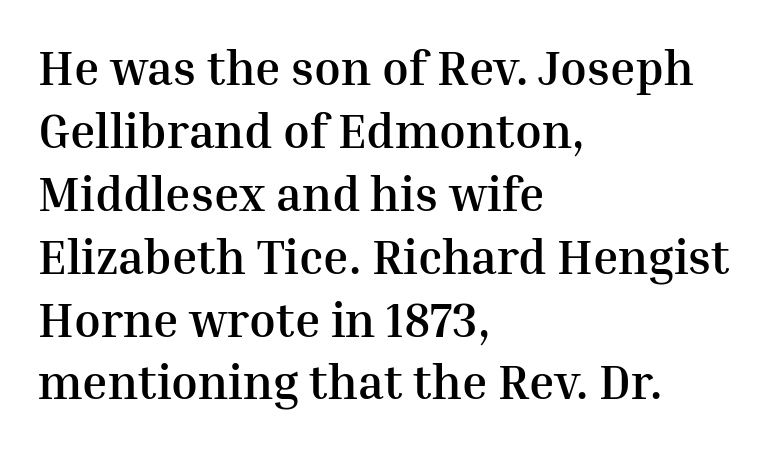
The image shows 48 px semibold serif type, upright; set left-aligned, normal line spacing (1.31x), normal letter spacing, not underlined; medium stroke contrast and a medium x-height.
